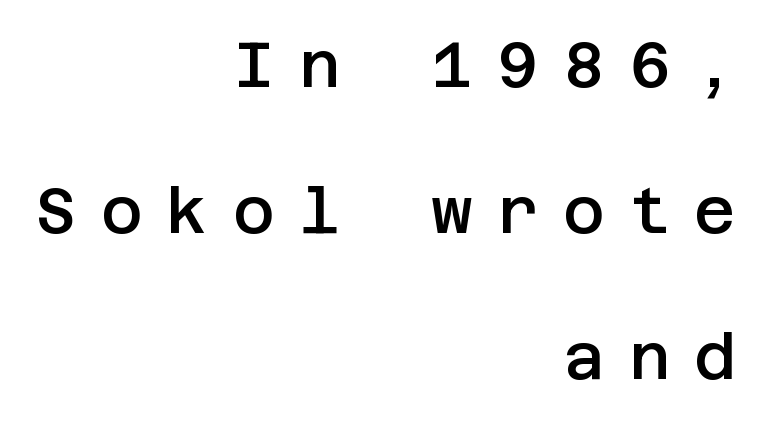
{"serif": "no", "italic": "no", "bold": "semi", "weight": "semibold", "width": "normal", "stroke_contrast": "low", "x_height": "large", "underline": "no", "align": "right", "line_spacing": "loose", "line_spacing_ratio": 2.28, "letter_spacing": "wide", "letter_spacing_em": 0.38, "glyph_px": 64}
